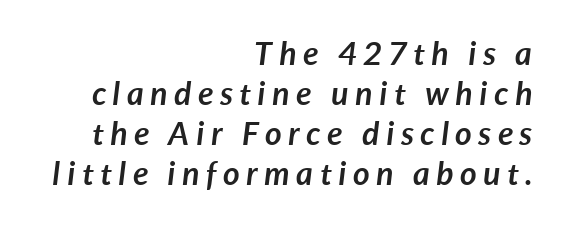
A typesetter would call this proportional, since set widths differ per character. Successive baselines arrive at the customary interval. The words here are not underlined. This sample is right-justified, so line beginnings fall wherever the words allow. The specimen reads as italic at a glance. Strokes here are thick enough to call this a true bold.
